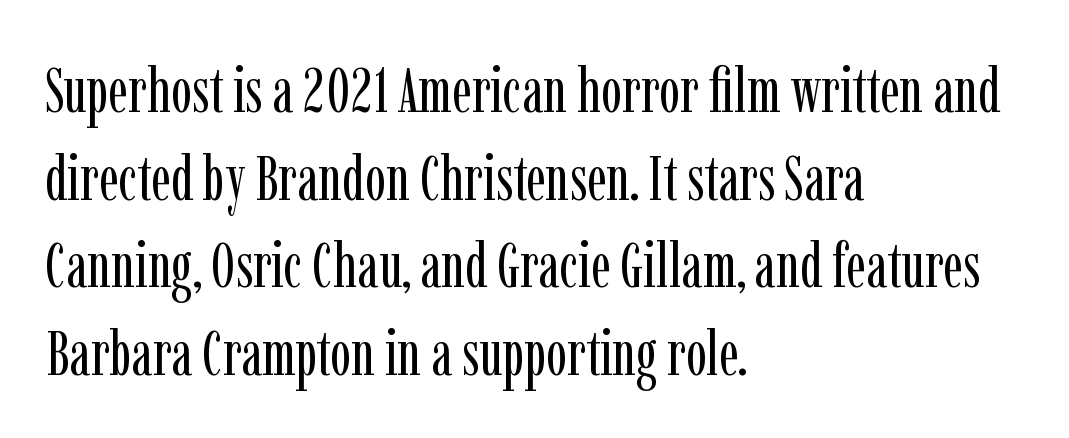
The face used here is rendered with its standard letterfit. Leading: standard. Type style note: has serifs. The typesetter chose a ragged-right arrangement here.
